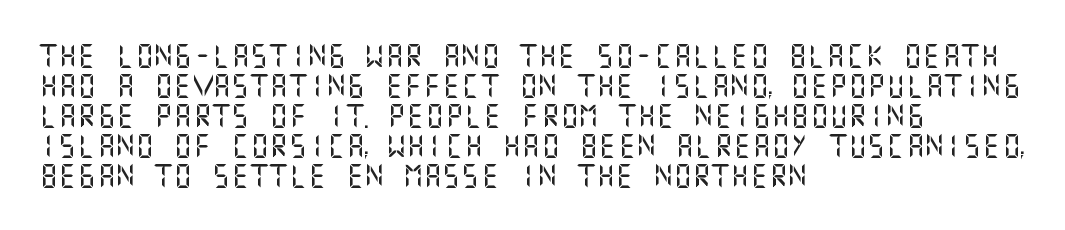
{"italic": "no", "underline": "no", "align": "left", "line_spacing": "normal", "line_spacing_ratio": 1.25, "letter_spacing": "normal", "letter_spacing_em": 0.0, "glyph_px": 24}
